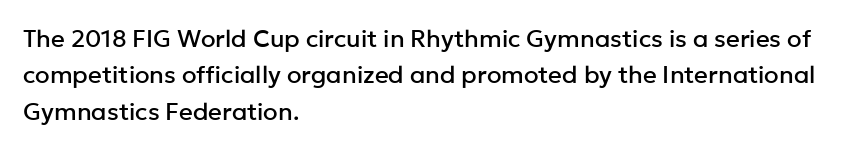
{"italic": "no", "underline": "no", "align": "left", "line_spacing": "normal", "line_spacing_ratio": 1.52, "letter_spacing": "normal", "letter_spacing_em": 0.0, "glyph_px": 24}
